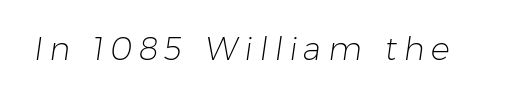
{"serif": "no", "bold": "no", "weight": "light", "width": "normal", "stroke_contrast": "low", "x_height": "medium", "monospaced": "no", "underline": "no", "letter_spacing": "wide", "letter_spacing_em": 0.21, "glyph_px": 32}
